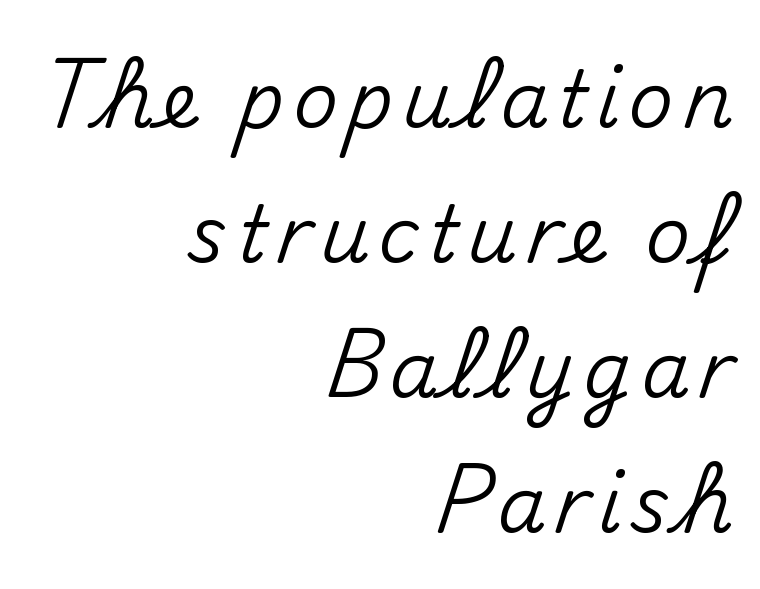
{"serif": "no", "width": "normal", "stroke_contrast": "medium", "x_height": "small", "monospaced": "no", "underline": "no", "align": "right", "line_spacing_ratio": 1.73, "glyph_px": 78}
